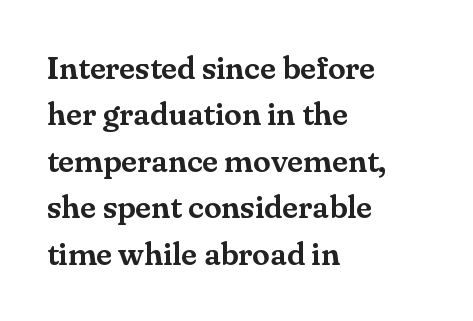
The image shows 32 px serif type, upright; set left-aligned, normal line spacing (1.45x), normal letter spacing, not underlined; medium stroke contrast and a small x-height.
